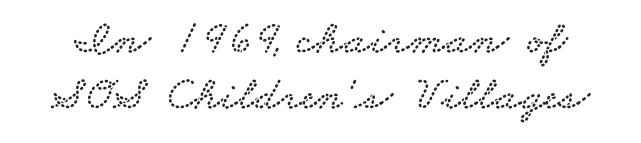
Q: Is the text underlined? A: No.
Q: Is the spacing between letters normal or unusually wide? A: Normal.
Q: Width (condensed, normal, or wide)? A: Wide.
Q: Stroke contrast? A: Low.
Q: x-height? A: Small.
Q: Monospaced? A: No.
